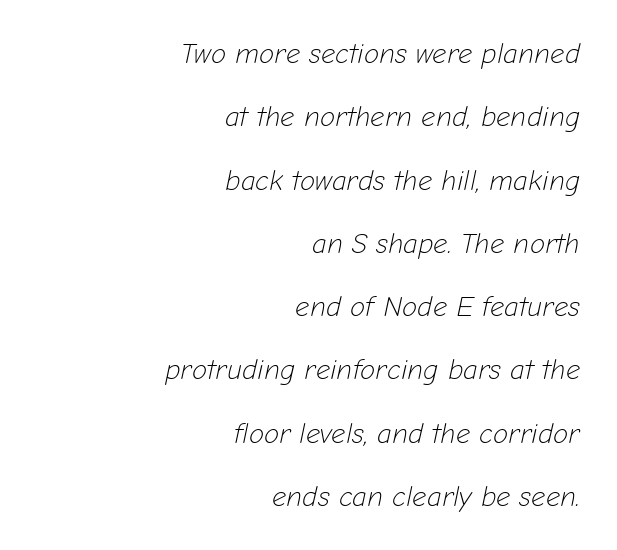
The image shows 28 px light type, italic (leaning right); set right-aligned, loose line spacing (2.26x), normal letter spacing, not underlined; low stroke contrast and a medium x-height.
